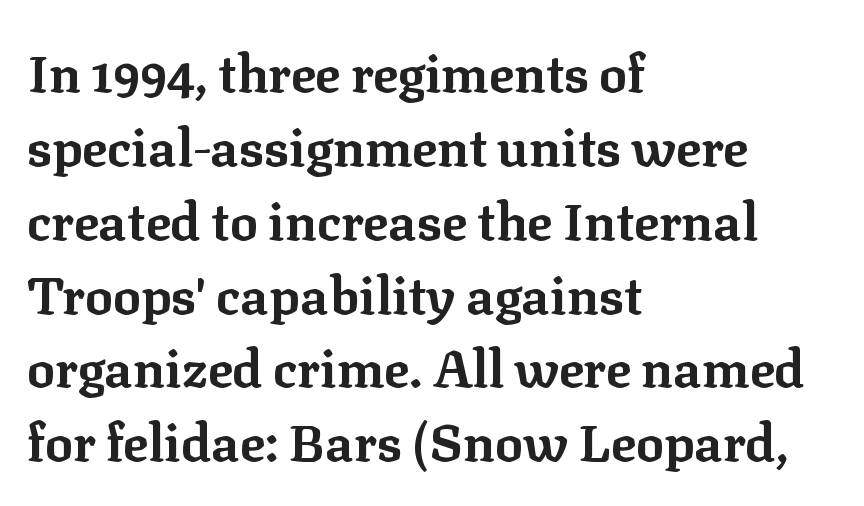
Q: Is the text bold? A: Yes.
Q: Is the text italic (slanted)? A: No, it is upright.
Q: Is the typeface a serif or a sans-serif typeface? A: Serif.
Q: Is the text underlined? A: No.
Q: How is the paragraph aligned? A: Left-aligned.
Q: Is the spacing between letters normal or unusually wide? A: Normal.
Q: Is the spacing between lines tight, normal or loose? A: Normal.
Q: Width (condensed, normal, or wide)? A: Normal.
Q: Stroke contrast? A: Low.
Q: x-height? A: Medium.
Q: Monospaced? A: No.
